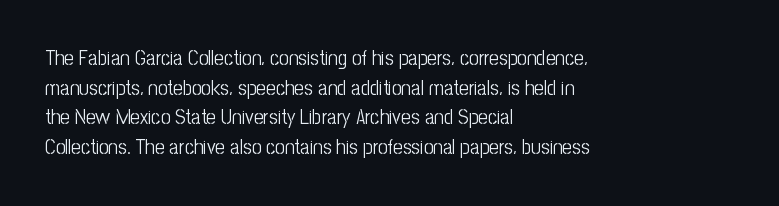
The image shows 21 px text type, upright; set left-aligned, normal line spacing (1.41x), normal letter spacing, not underlined.
